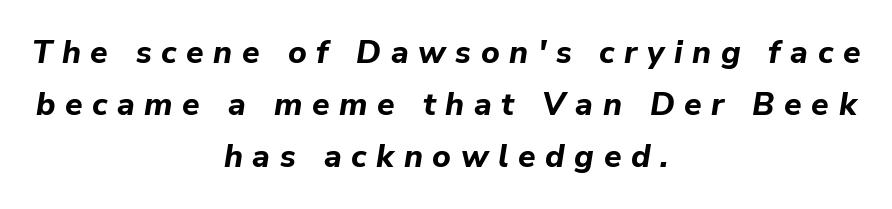
The image shows 32 px bold type, italic (leaning right); set centered, normal line spacing (1.62x), unusually wide letter spacing (+0.3 em), not underlined; low stroke contrast and a medium x-height.
